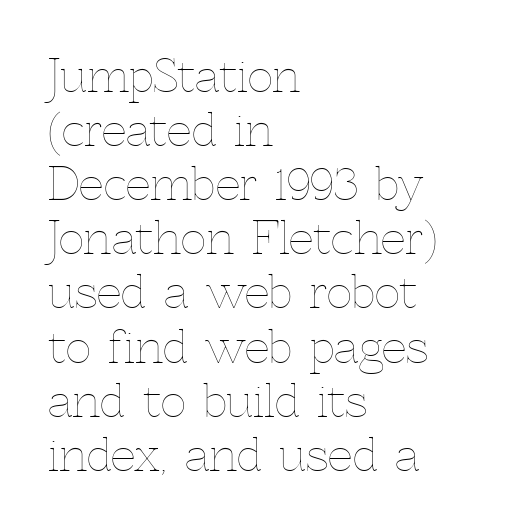
The image shows 44 px thin type, upright; set left-aligned, line spacing 1.23x, normal letter spacing, not underlined; a medium x-height.
